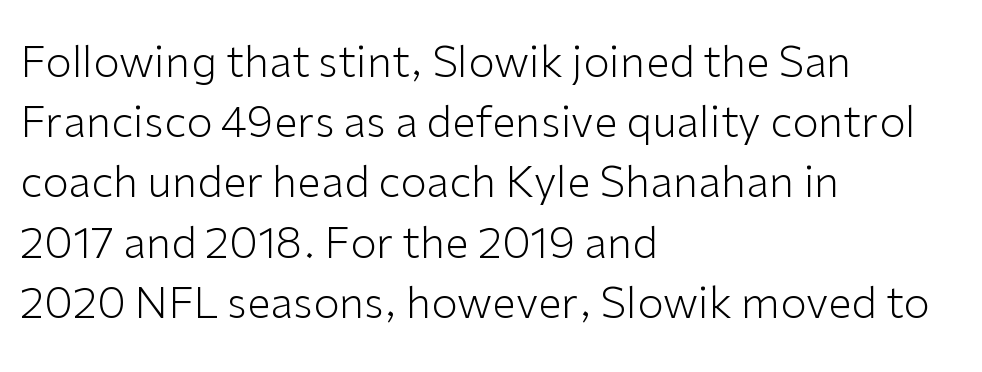
Q: Is the text bold? A: No.
Q: Is the text italic (slanted)? A: No, it is upright.
Q: Is the typeface a serif or a sans-serif typeface? A: Sans-serif.
Q: Is the text underlined? A: No.
Q: How is the paragraph aligned? A: Left-aligned.
Q: Is the spacing between letters normal or unusually wide? A: Normal.
Q: Is the spacing between lines tight, normal or loose? A: Normal.
Q: Width (condensed, normal, or wide)? A: Normal.
Q: Stroke contrast? A: Low.
Q: x-height? A: Medium.
Q: Monospaced? A: No.
